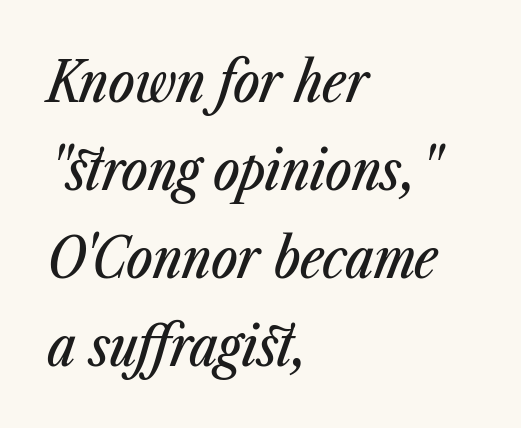
{"italic": "yes", "lean": "right", "slant_degrees": 23, "width": "condensed", "stroke_contrast": "low", "x_height": "medium", "monospaced": "no", "underline": "no", "align": "left", "line_spacing": "normal", "line_spacing_ratio": 1.57, "letter_spacing": "normal", "letter_spacing_em": 0.0, "glyph_px": 56}
